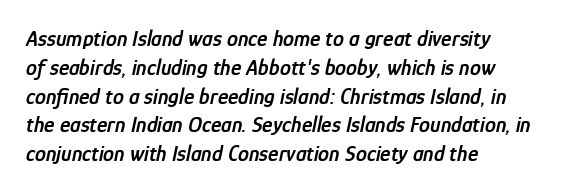
The image shows 22 px text type, italic (leaning right); set left-aligned, normal line spacing (1.31x), normal letter spacing, not underlined.
